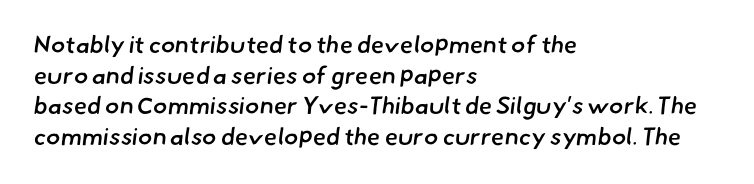
{"bold": "semi", "underline": "no", "align": "left", "line_spacing": "normal", "line_spacing_ratio": 1.28, "letter_spacing": "normal", "letter_spacing_em": 0.0, "glyph_px": 24}
